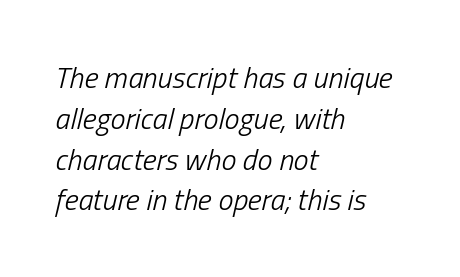
The letters advance in unequal steps, a hallmark of proportional type. This sample uses plain, unmodified letter spacing. Yep, that's italic — everything's leaning. The strokes carry an ordinary text weight at most.
